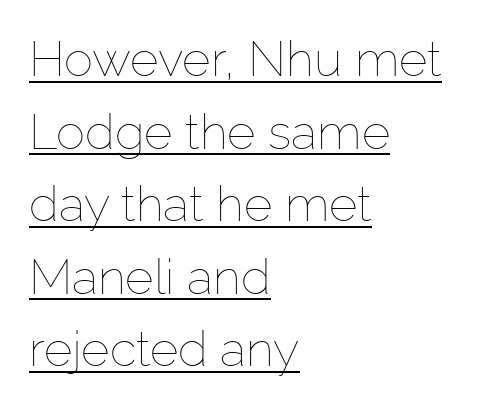
{"italic": "no", "bold": "no", "weight": "thin", "width": "normal", "stroke_contrast": "low", "x_height": "medium", "monospaced": "no", "underline": "yes", "align": "left", "line_spacing": "normal", "line_spacing_ratio": 1.48, "letter_spacing": "normal", "letter_spacing_em": 0.0, "glyph_px": 49}
